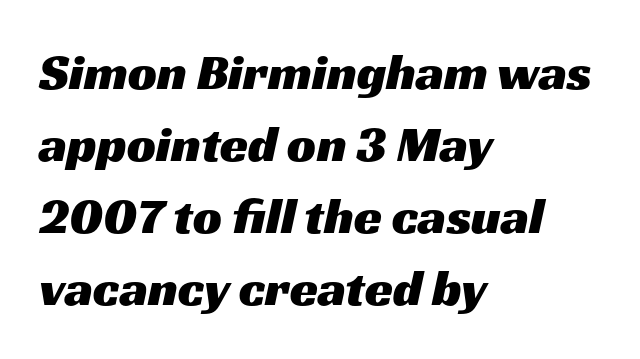
Q: Is the typeface a serif or a sans-serif typeface? A: Sans-serif.
Q: Is the text underlined? A: No.
Q: How is the paragraph aligned? A: Left-aligned.
Q: Is the spacing between letters normal or unusually wide? A: Normal.
Q: Is the spacing between lines tight, normal or loose? A: Normal.
Q: Width (condensed, normal, or wide)? A: Wide.
Q: Stroke contrast? A: Medium.
Q: x-height? A: Medium.
Q: Monospaced? A: No.
